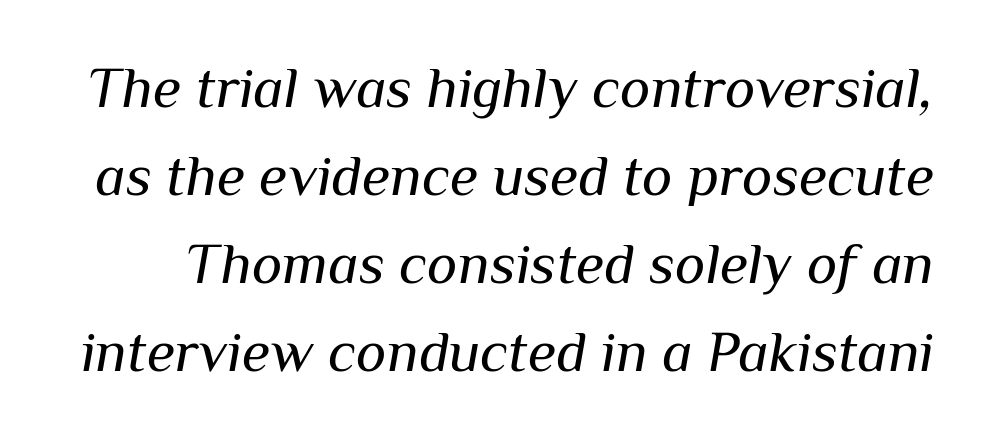
Character widths vary here, with narrow letters taking less room than wide ones. The line-height multiplier appears to be the usual default. Each word holds together tightly as a unit, with standard inter-letter gaps. The strokes are not fattened; the text isn't bold. A typesetter would mark this as italic.
